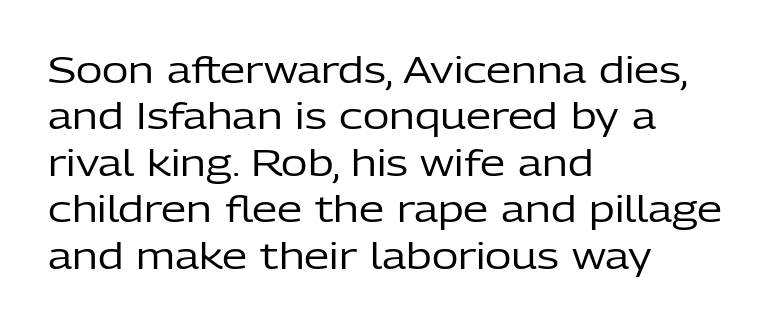
The letters advance in unequal steps, a hallmark of proportional type. A roman cut, with each character standing at attention. Nope, no serifs anywhere on these letters. Tracking here is standard; glyphs follow each other at the usual distance. The rendering uses a moderate line-height, typical for paragraphs. Stroke thickness stays within the range of a standard reading face or lighter.
